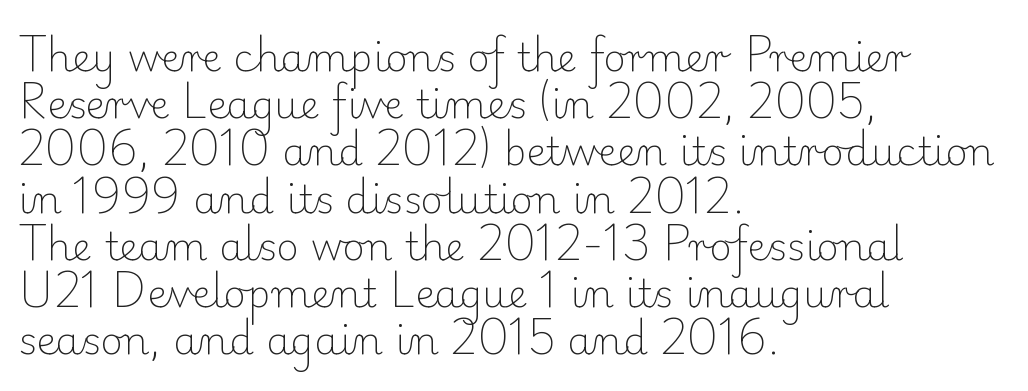
{"serif": "yes", "italic": "no", "bold": "no", "weight": "light", "width": "normal", "stroke_contrast": "low", "x_height": "small", "monospaced": "no", "underline": "no", "align": "left", "line_spacing_ratio": 1.21, "letter_spacing": "normal", "letter_spacing_em": 0.0, "glyph_px": 39}
